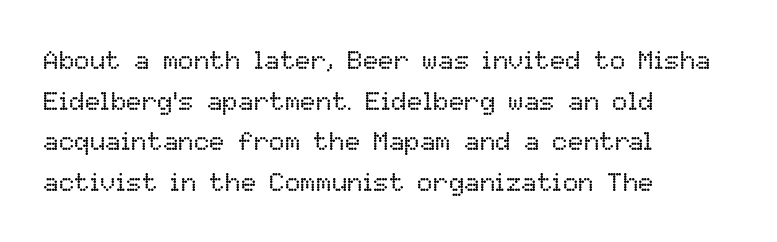
The zone under the glyphs is completely vacant. Letters have the restrained weight of plain body copy at most. Line beginnings align vertically; line endings do not. The gaps between neighbouring characters are ordinary and unremarkable.
